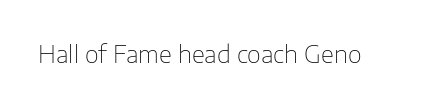
The image shows 24 px text type, upright; set normal letter spacing, not underlined.
